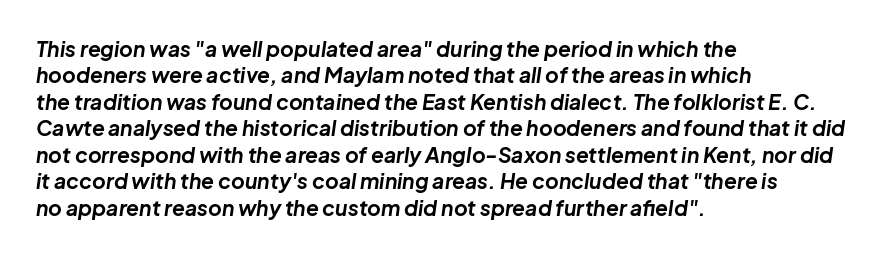
The passage shown stacks its lines at a standard gap. Underlining? Definitely not there. Tracking value appears to be zero — textbook default spacing. If you drew a line through each stem, it would be angled. The rendering anchors every line to the left-hand side. In terms of weight, the rendering is a true, heavy bold.
